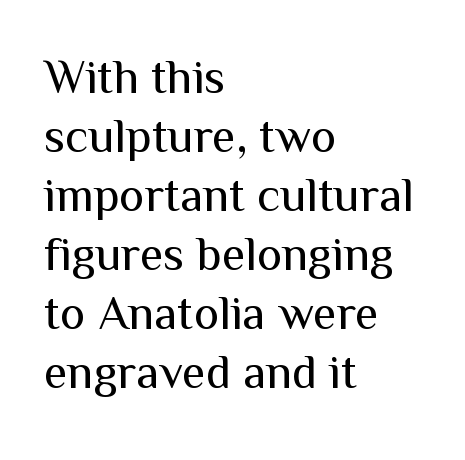
Q: Is the text bold? A: No.
Q: Is the text italic (slanted)? A: No, it is upright.
Q: Is the typeface a serif or a sans-serif typeface? A: Sans-serif.
Q: Is the text underlined? A: No.
Q: How is the paragraph aligned? A: Left-aligned.
Q: Is the spacing between letters normal or unusually wide? A: Normal.
Q: Width (condensed, normal, or wide)? A: Normal.
Q: Stroke contrast? A: Medium.
Q: x-height? A: Medium.
Q: Monospaced? A: No.
